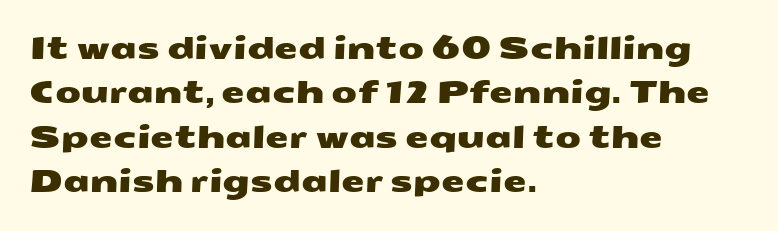
The letterforms sit shoulder to shoulder at normal distance. Leading matches the norm, producing a regular column. Classification — sans serif. Looks like regular typesetting: each glyph gets only the width it needs.
